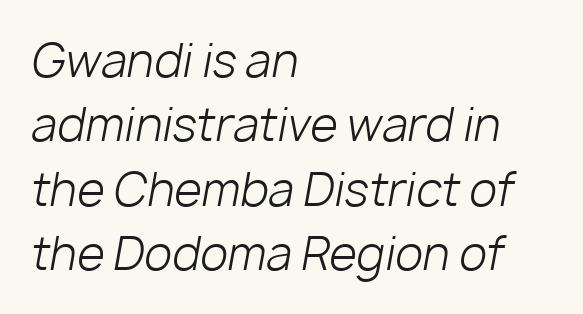
The image shows 45 px light type, italic (leaning right); set left-aligned, normal line spacing (1.43x), normal letter spacing, not underlined; low stroke contrast and a medium x-height.
